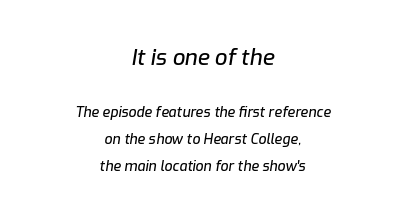
{"italic": "yes", "lean": "right", "slant_degrees": 9, "underline": "no", "align": "center", "line_spacing": "loose", "line_spacing_ratio": 1.93, "letter_spacing": "normal", "letter_spacing_em": 0.0, "larger_block": "first", "size_ratio": 1.57, "glyph_px": 22}
